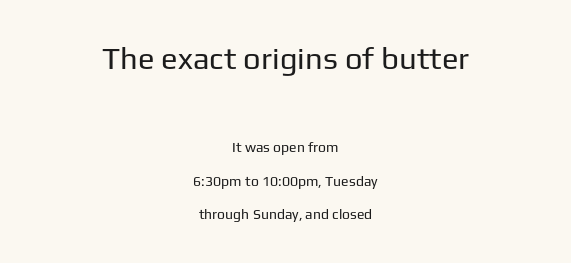
Q: Is the text bold? A: No.
Q: Is the text italic (slanted)? A: No, it is upright.
Q: Is the typeface a serif or a sans-serif typeface? A: Sans-serif.
Q: Is the text underlined? A: No.
Q: How is the paragraph aligned? A: Centered.
Q: Is the spacing between letters normal or unusually wide? A: Normal.
Q: Is the spacing between lines tight, normal or loose? A: Loose.
Q: Which block of text is set in a larger size, the first (top) or the second (bottom)? A: The first (top) one.
Q: Width (condensed, normal, or wide)? A: Normal.
Q: Stroke contrast? A: Low.
Q: x-height? A: Medium.
Q: Monospaced? A: No.
